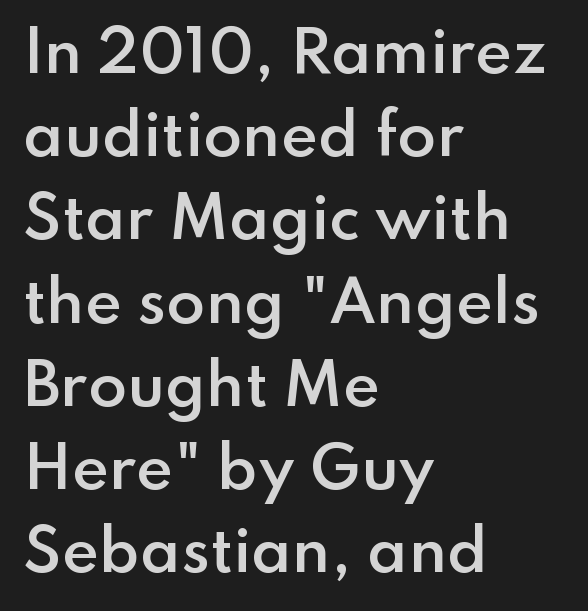
The image shows 57 px semibold sans-serif type, upright; set left-aligned, normal line spacing (1.46x), normal letter spacing, not underlined; low stroke contrast and a small x-height.
